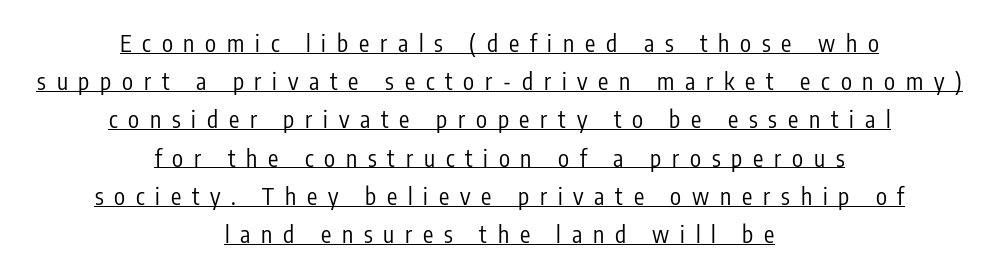
Q: Is the text bold? A: No.
Q: Is the text italic (slanted)? A: No, it is upright.
Q: Is the text underlined? A: Yes.
Q: How is the paragraph aligned? A: Centered.
Q: Is the spacing between letters normal or unusually wide? A: Unusually wide.
Q: Is the spacing between lines tight, normal or loose? A: Normal.
